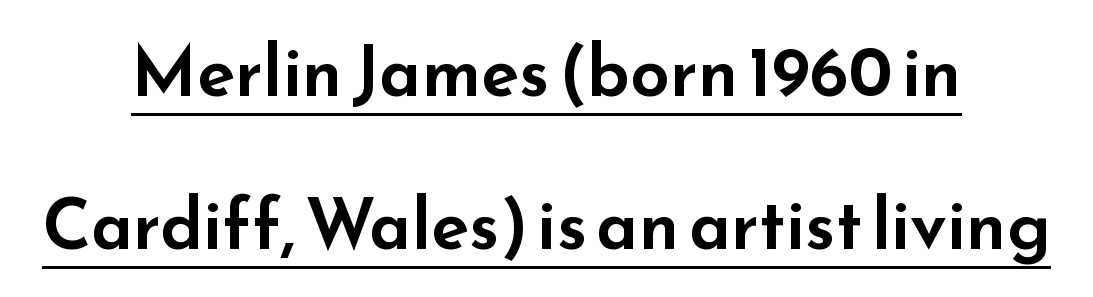
The rendered words wear a rule along their underside. One glance says open: line gaps are wider than usual. Rendered with straight, roman letterforms. Proportional: the letters do not fall into vertical columns. The compositor balanced each line on the midline. Students, note that the glyphs here touch the page at normal intervals.
